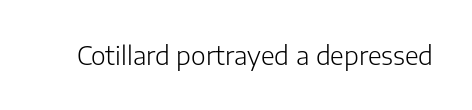
Q: Is the text bold? A: No.
Q: Is the text italic (slanted)? A: No, it is upright.
Q: Is the text underlined? A: No.
Q: Is the spacing between letters normal or unusually wide? A: Normal.
